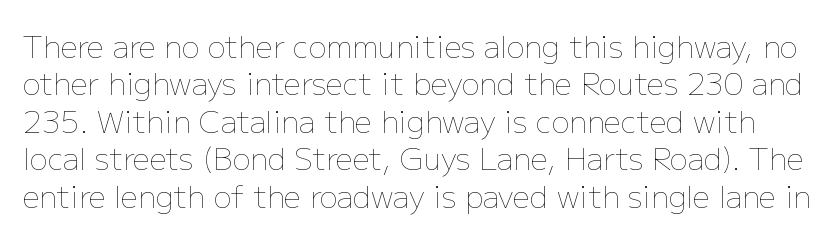
Q: Is the text bold? A: No.
Q: Is the text italic (slanted)? A: No, it is upright.
Q: Is the text underlined? A: No.
Q: Is the spacing between letters normal or unusually wide? A: Normal.
Q: Is the spacing between lines tight, normal or loose? A: Normal.
Q: Width (condensed, normal, or wide)? A: Normal.
Q: Stroke contrast? A: Low.
Q: x-height? A: Medium.
Q: Monospaced? A: No.
